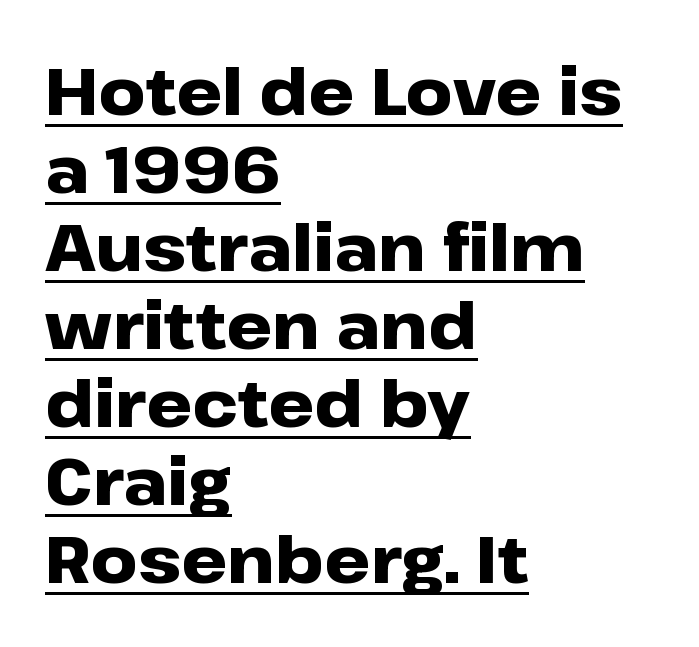
Q: Is the text bold? A: Yes.
Q: Is the text italic (slanted)? A: No, it is upright.
Q: Is the typeface a serif or a sans-serif typeface? A: Sans-serif.
Q: Is the text underlined? A: Yes.
Q: How is the paragraph aligned? A: Left-aligned.
Q: Is the spacing between letters normal or unusually wide? A: Normal.
Q: Width (condensed, normal, or wide)? A: Wide.
Q: Stroke contrast? A: Low.
Q: x-height? A: Medium.
Q: Monospaced? A: No.
